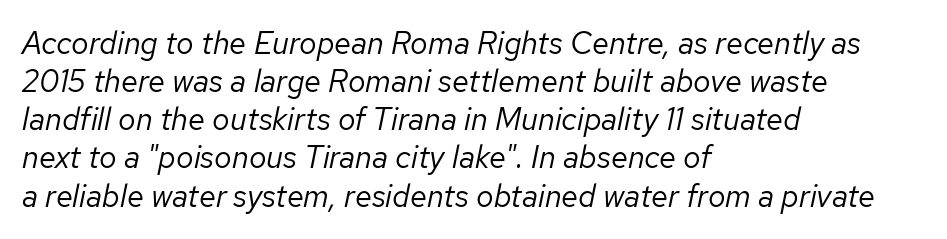
There's an unmistakable incline to the writing here. The weight tops out at a normal text grade. Proportional: the letters do not fall into vertical columns. The space directly below the letters is spotless.
